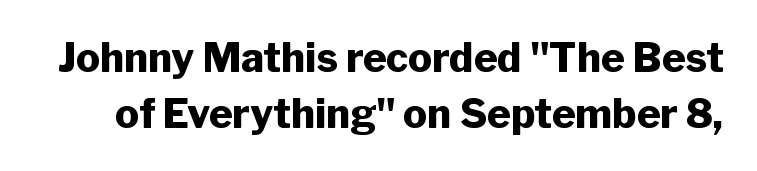
{"serif": "no", "italic": "no", "bold": "yes", "weight": "heavy", "width": "normal", "stroke_contrast": "low", "x_height": "medium", "monospaced": "no", "underline": "no", "line_spacing": "normal", "line_spacing_ratio": 1.4, "letter_spacing": "normal", "letter_spacing_em": 0.0, "glyph_px": 40}
